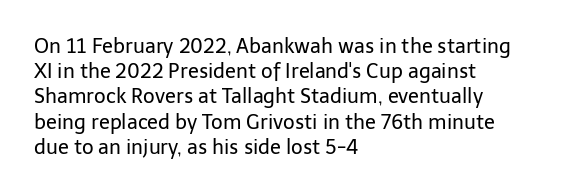
{"italic": "no", "bold": "no", "underline": "no", "align": "left", "line_spacing": "normal", "line_spacing_ratio": 1.26, "letter_spacing": "normal", "letter_spacing_em": 0.0, "glyph_px": 20}
